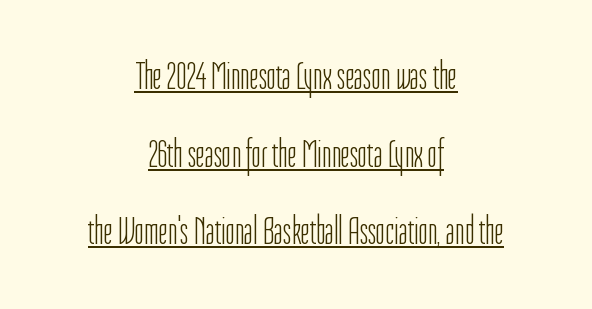
How are the letters spaced? Ordinarily, with no added tracking. Unlike a traditional serif, this face leaves its strokes unadorned. Honestly, the rows look like they've been pulled way apart. No letter is thick-stroked: the sample isn't bold. The face used here is proportionally spaced, like ordinary book or web type. These characters rest on top of a visible drawn line.
